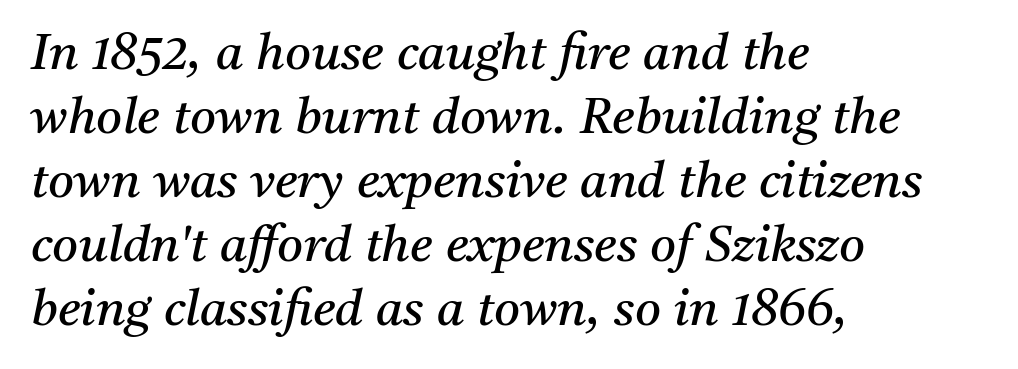
The image shows 50 px regular-weight serif type, italic (leaning right); set left-aligned, normal line spacing (1.28x), normal letter spacing, not underlined; medium stroke contrast and a medium x-height.
